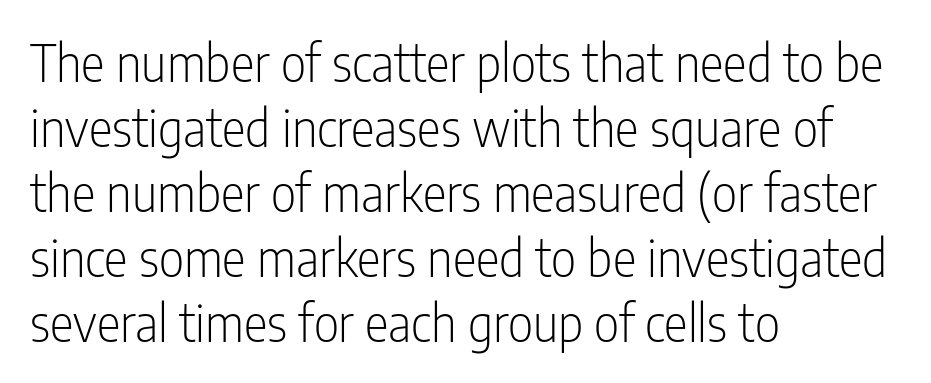
The image shows 50 px light, condensed sans-serif type, upright; set left-aligned, normal line spacing (1.3x), normal letter spacing, not underlined; low stroke contrast and a medium x-height.
